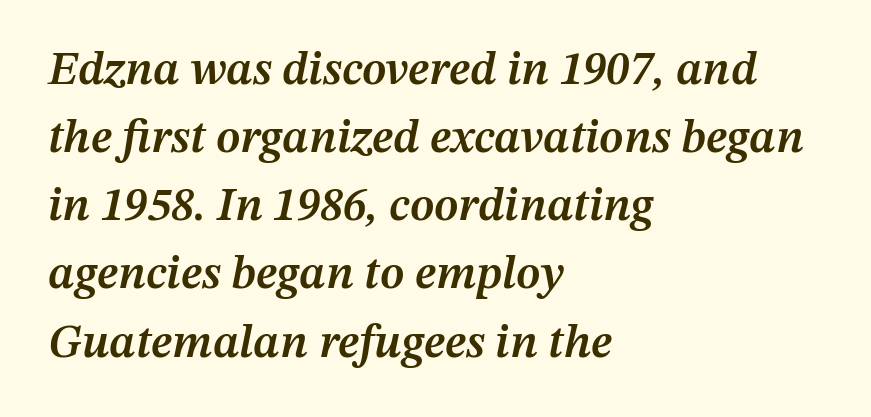
The vertical gap from one line to the next is medium. Every letter is mildly thick-stroked: semibold rather than bold. The words here are not underlined. The rendering uses natural spacing where letterforms have individual widths. A student would call this left alignment; a typographer would say flush left, rag right. The line texture is even and compact thanks to regular tracking.
